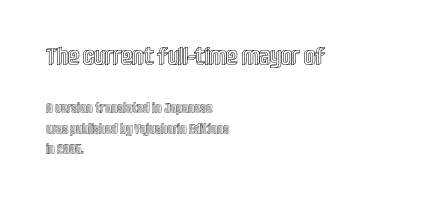
{"italic": "no", "underline": "no", "align": "left", "line_spacing": "normal", "line_spacing_ratio": 1.45, "letter_spacing": "normal", "letter_spacing_em": 0.0, "larger_block": "first", "size_ratio": 1.79, "glyph_px": 25}
